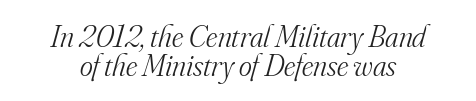
The image shows 31 px light serif type, italic (leaning right); set centered, tight line spacing (0.95x), normal letter spacing, not underlined; medium stroke contrast and a small x-height.
